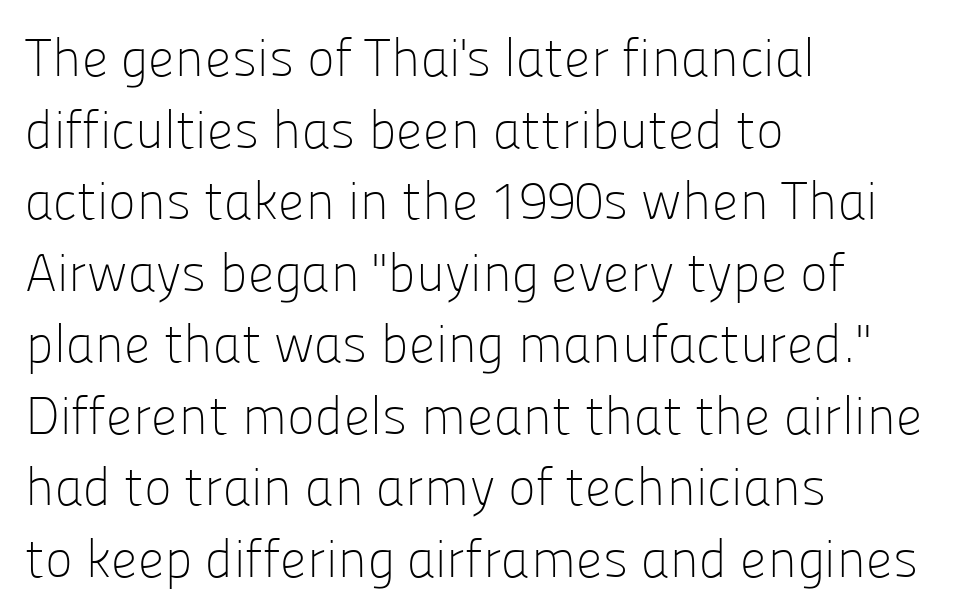
The image shows 53 px light sans-serif type, upright; set left-aligned, normal line spacing (1.35x), normal letter spacing, not underlined; low stroke contrast and a medium x-height.
